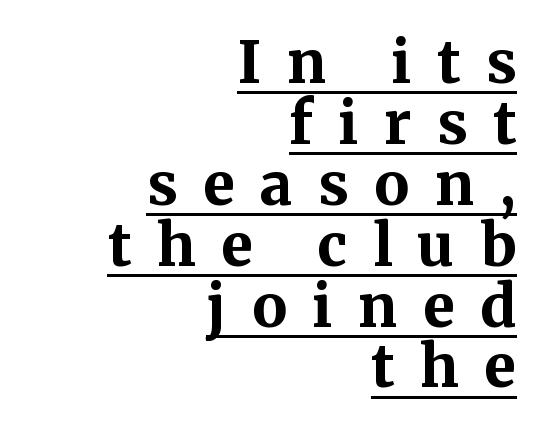
Leading is clearly below the norm, producing a dense column. How heavy is the stroke? Heavy — this is a bold. The font family rendered here belongs to the serif group. Visually the block forms a straight wall on the right and a jagged coastline on the left. The face used here is proportionally spaced, like ordinary book or web type. Every stem runs plumb, perpendicular to the baseline.
